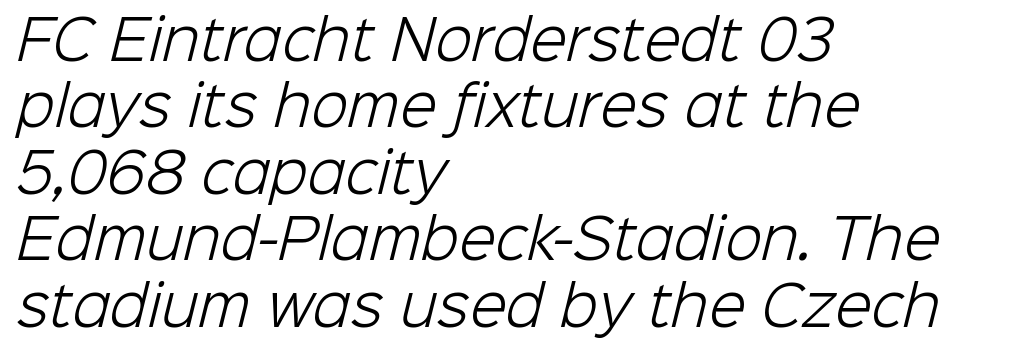
{"serif": "no", "bold": "no", "weight": "light", "width": "normal", "stroke_contrast": "low", "x_height": "medium", "monospaced": "no", "underline": "no", "align": "left", "line_spacing_ratio": 1.23, "letter_spacing": "normal", "letter_spacing_em": 0.0, "glyph_px": 54}
